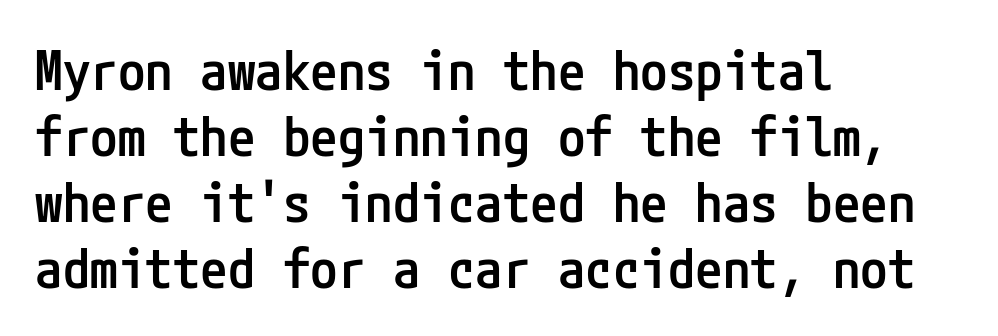
How are the letters spaced? Ordinarily, with no added tracking. The typography opts for an upright posture over an oblique one. Typographically, this falls in the sans-serif category. Caption: semibold face, moderately heavy strokes. Notice how the passage keeps a crisp vertical edge on the left only. Nobody drew a line under any word here.
